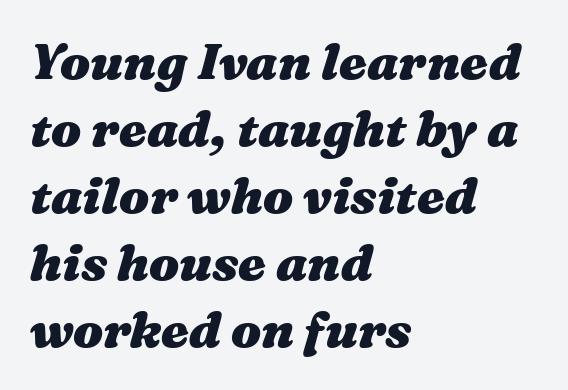
{"italic": "yes", "lean": "right", "slant_degrees": 16, "bold": "yes", "weight": "heavy", "width": "wide", "stroke_contrast": "medium", "x_height": "medium", "monospaced": "no", "underline": "no", "align": "left", "line_spacing": "normal", "line_spacing_ratio": 1.34, "letter_spacing": "normal", "letter_spacing_em": 0.0, "glyph_px": 50}
